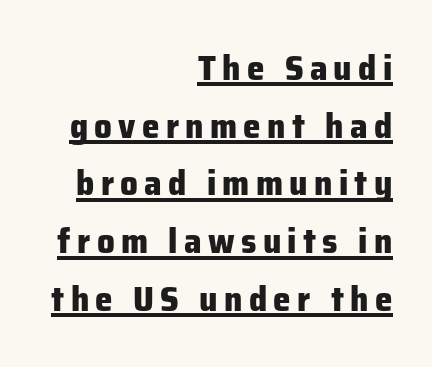
Q: Is the text bold? A: Yes.
Q: Is the text italic (slanted)? A: No, it is upright.
Q: Is the typeface a serif or a sans-serif typeface? A: Sans-serif.
Q: Is the text underlined? A: Yes.
Q: How is the paragraph aligned? A: Right-aligned.
Q: Is the spacing between lines tight, normal or loose? A: Normal.
Q: Width (condensed, normal, or wide)? A: Normal.
Q: Stroke contrast? A: Low.
Q: x-height? A: Medium.
Q: Monospaced? A: No.
